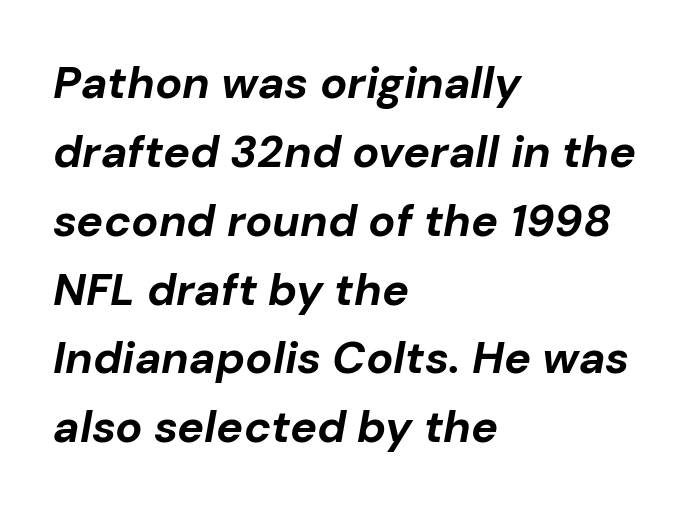
Q: Is the text bold? A: Yes.
Q: Is the text italic (slanted)? A: Yes, it leans right by about 10 degrees.
Q: Is the text underlined? A: No.
Q: How is the paragraph aligned? A: Left-aligned.
Q: Is the spacing between letters normal or unusually wide? A: Normal.
Q: Is the spacing between lines tight, normal or loose? A: Normal.
Q: Width (condensed, normal, or wide)? A: Normal.
Q: Stroke contrast? A: Low.
Q: x-height? A: Medium.
Q: Monospaced? A: No.
